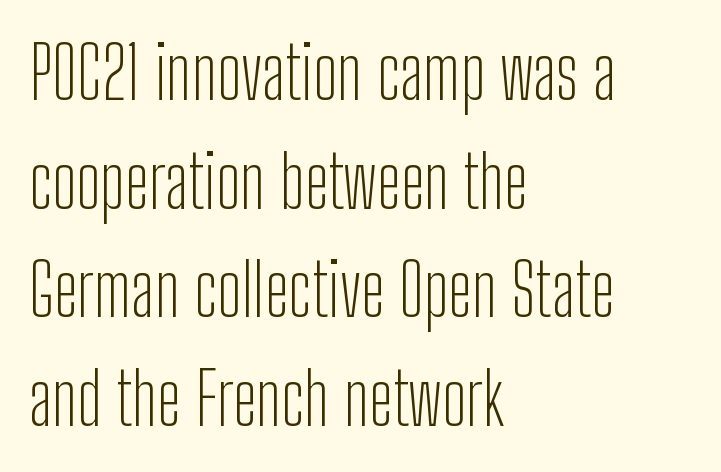
{"serif": "no", "italic": "no", "bold": "no", "weight": "light", "width": "condensed", "stroke_contrast": "low", "x_height": "medium", "monospaced": "no", "underline": "no", "align": "left", "line_spacing": "normal", "line_spacing_ratio": 1.51, "letter_spacing": "normal", "letter_spacing_em": 0.0, "glyph_px": 72}
